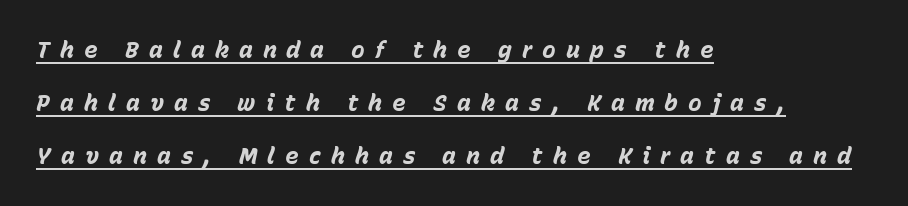
{"italic": "yes", "lean": "right", "slant_degrees": 15, "bold": "yes", "underline": "yes", "align": "left", "line_spacing": "loose", "line_spacing_ratio": 2.3, "letter_spacing": "wide", "letter_spacing_em": 0.44, "glyph_px": 23}
